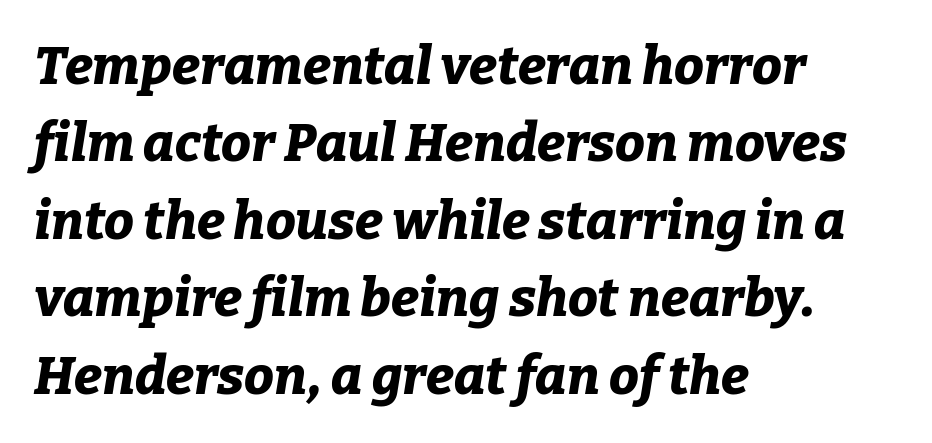
{"italic": "yes", "lean": "right", "slant_degrees": 9, "bold": "yes", "weight": "bold", "width": "normal", "stroke_contrast": "low", "x_height": "medium", "monospaced": "no", "underline": "no", "align": "left", "line_spacing": "normal", "line_spacing_ratio": 1.46, "letter_spacing": "normal", "letter_spacing_em": 0.0, "glyph_px": 53}
